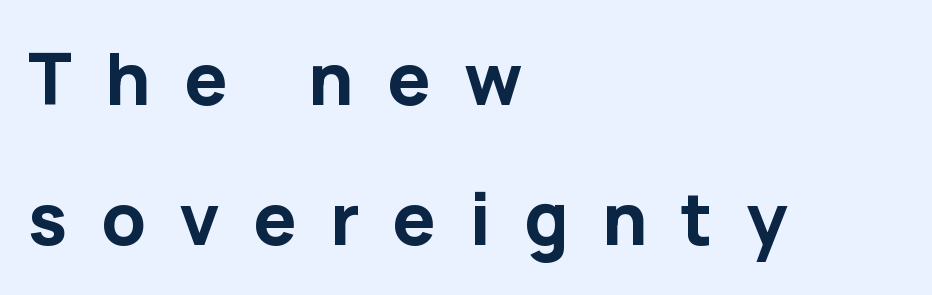
Ascenders rise straight up at ninety degrees. Successive baselines arrive slowly, with a big drop between each. The passage shown is emphatically bold. Underlining? Definitely not there.
